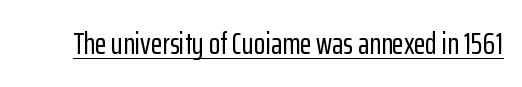
Q: Is the text italic (slanted)? A: No, it is upright.
Q: Is the typeface a serif or a sans-serif typeface? A: Sans-serif.
Q: Is the text underlined? A: Yes.
Q: Is the spacing between letters normal or unusually wide? A: Normal.
Q: Width (condensed, normal, or wide)? A: Condensed.
Q: Stroke contrast? A: Low.
Q: x-height? A: Medium.
Q: Monospaced? A: No.
